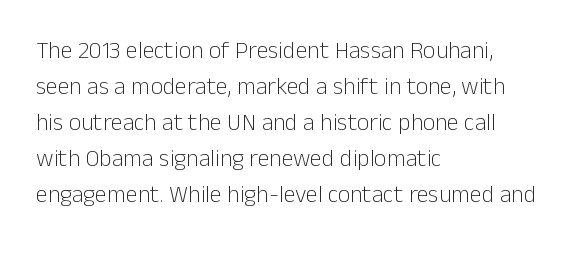
{"italic": "no", "bold": "no", "underline": "no", "align": "left", "line_spacing": "normal", "line_spacing_ratio": 1.5, "letter_spacing": "normal", "letter_spacing_em": 0.0, "glyph_px": 24}
